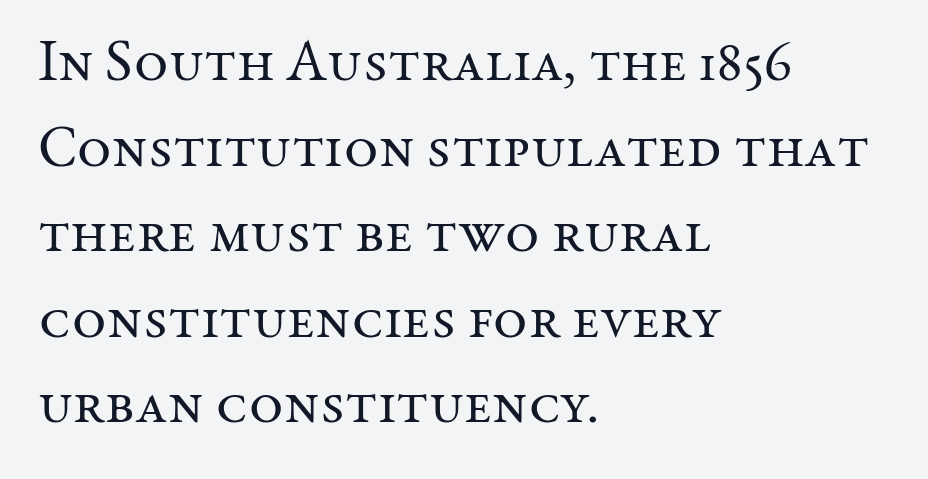
Q: Is the text bold? A: No.
Q: Is the text italic (slanted)? A: No, it is upright.
Q: Is the typeface a serif or a sans-serif typeface? A: Serif.
Q: Is the text underlined? A: No.
Q: How is the paragraph aligned? A: Left-aligned.
Q: Is the spacing between letters normal or unusually wide? A: Normal.
Q: Is the spacing between lines tight, normal or loose? A: Normal.
Q: Width (condensed, normal, or wide)? A: Normal.
Q: Stroke contrast? A: Medium.
Q: x-height? A: Medium.
Q: Monospaced? A: No.
